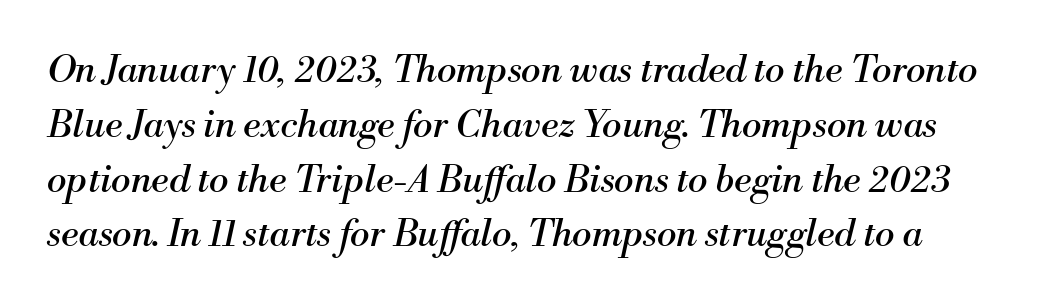
Q: Is the text bold? A: No.
Q: Is the text italic (slanted)? A: Yes, it leans right by about 13 degrees.
Q: Is the typeface a serif or a sans-serif typeface? A: Serif.
Q: Is the text underlined? A: No.
Q: Is the spacing between letters normal or unusually wide? A: Normal.
Q: Is the spacing between lines tight, normal or loose? A: Normal.
Q: Width (condensed, normal, or wide)? A: Normal.
Q: Stroke contrast? A: Medium.
Q: x-height? A: Small.
Q: Monospaced? A: No.
